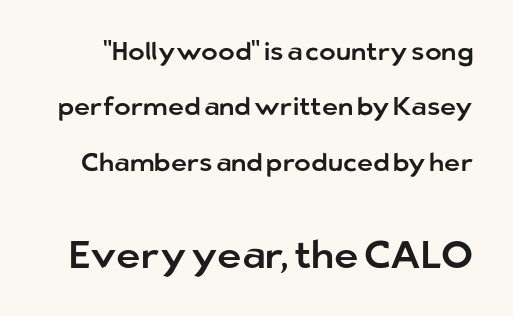
The image shows 38 px sans-serif type, upright; set loose line spacing (2.22x), normal letter spacing, not underlined; the second (bottom) block is 1.52x larger; low stroke contrast and a medium x-height.
